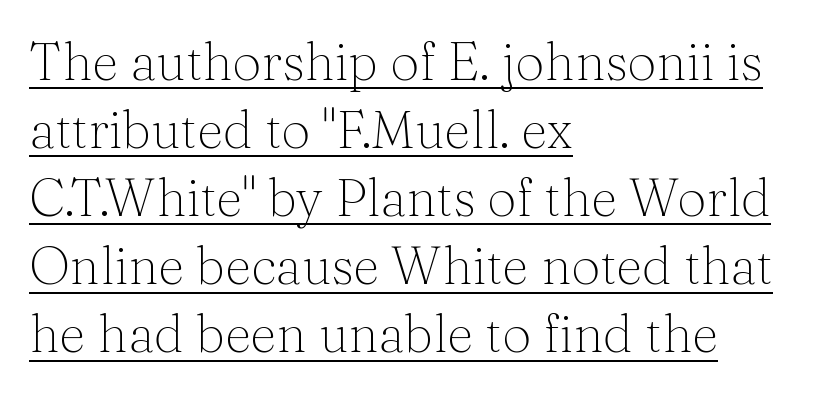
{"serif": "yes", "italic": "no", "bold": "no", "weight": "thin", "width": "normal", "stroke_contrast": "medium", "x_height": "medium", "monospaced": "no", "underline": "yes", "align": "left", "line_spacing": "normal", "line_spacing_ratio": 1.31, "letter_spacing": "normal", "letter_spacing_em": 0.0, "glyph_px": 52}
